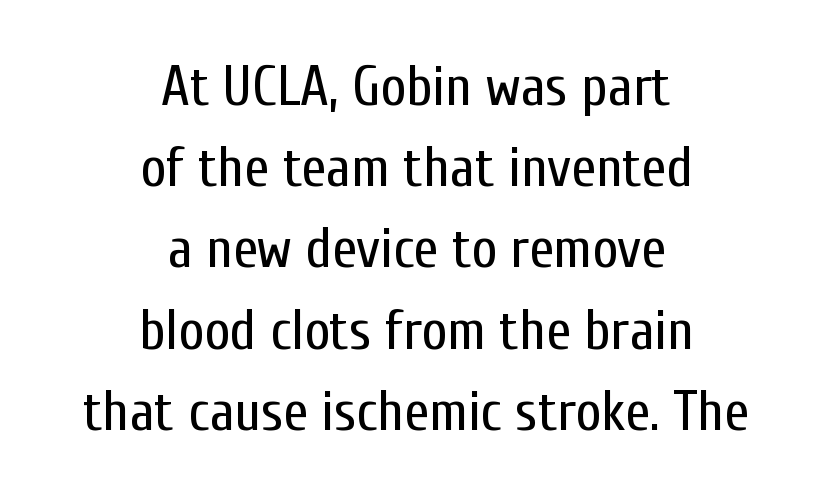
The weight tops out at a normal text grade. It's the straight-up-and-down kind of type. Is this a sans? Yes — the strokes have no serifs. The paragraph has two soft edges and a firm central axis. The strip under each line holds only bare page. The gaps between neighbouring characters are ordinary and unremarkable.
